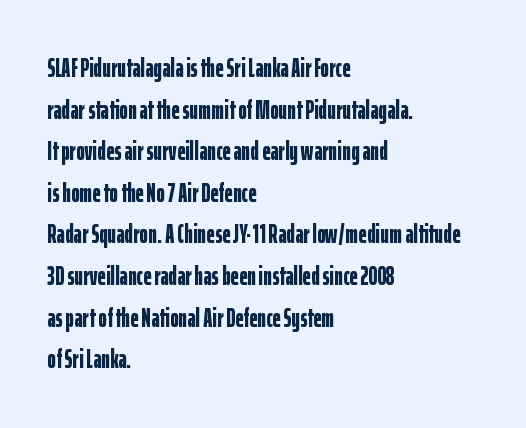
Q: Is the text bold? A: Yes.
Q: Is the text italic (slanted)? A: No, it is upright.
Q: Is the text underlined? A: No.
Q: How is the paragraph aligned? A: Left-aligned.
Q: Is the spacing between letters normal or unusually wide? A: Normal.
Q: Is the spacing between lines tight, normal or loose? A: Normal.
